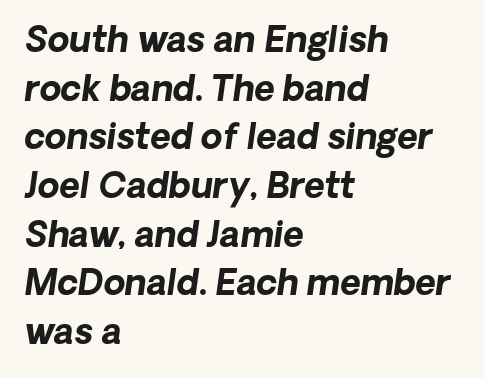
Q: Is the text bold? A: Yes.
Q: Is the typeface a serif or a sans-serif typeface? A: Sans-serif.
Q: Is the text underlined? A: No.
Q: How is the paragraph aligned? A: Left-aligned.
Q: Is the spacing between letters normal or unusually wide? A: Normal.
Q: Is the spacing between lines tight, normal or loose? A: Normal.
Q: Width (condensed, normal, or wide)? A: Normal.
Q: Stroke contrast? A: Low.
Q: x-height? A: Medium.
Q: Monospaced? A: No.
